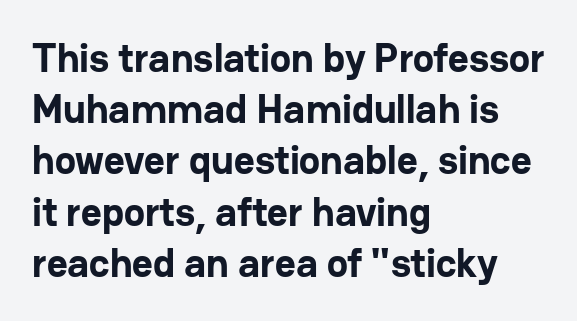
Q: Is the text bold? A: Yes.
Q: Is the text italic (slanted)? A: No, it is upright.
Q: Is the typeface a serif or a sans-serif typeface? A: Sans-serif.
Q: Is the text underlined? A: No.
Q: How is the paragraph aligned? A: Left-aligned.
Q: Is the spacing between letters normal or unusually wide? A: Normal.
Q: Is the spacing between lines tight, normal or loose? A: Normal.
Q: Width (condensed, normal, or wide)? A: Normal.
Q: Stroke contrast? A: Low.
Q: x-height? A: Medium.
Q: Monospaced? A: No.
